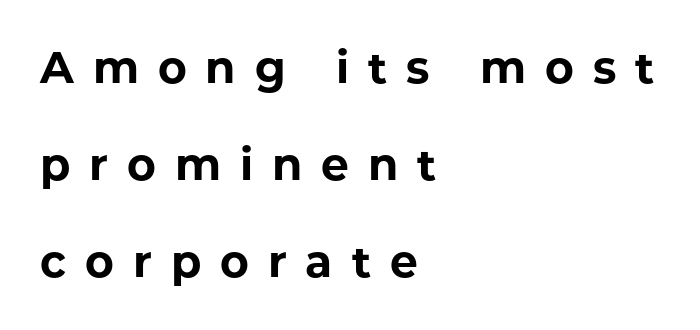
Serif or sans? Sans — the stroke terminals are bare. Only glyphs here, with clear space below each row. Line spacing here is loose. Here the designer chose a conventional face with non-uniform glyph widths. Each word looks stretched out because of the extra space between its letters. This is roman type, the default non-slanted kind.
